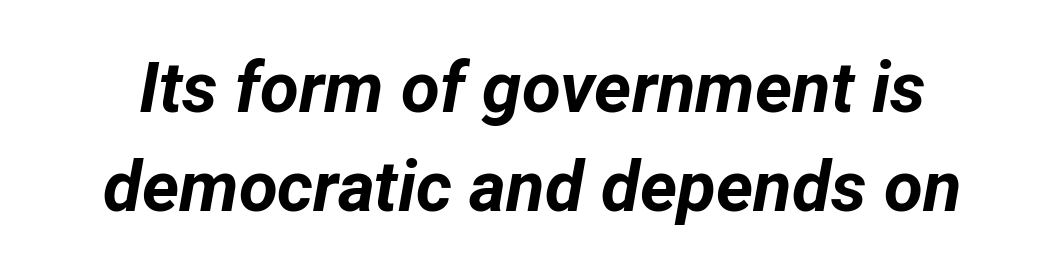
The image shows 71 px bold type, italic (leaning right); set normal line spacing (1.4x), normal letter spacing, not underlined; low stroke contrast and a medium x-height.
